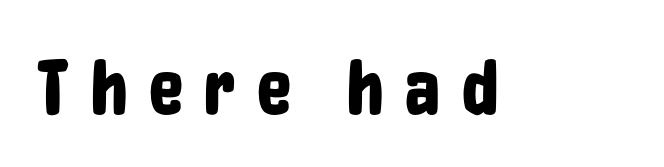
Q: Is the text italic (slanted)? A: No, it is upright.
Q: Is the typeface a serif or a sans-serif typeface? A: Sans-serif.
Q: Is the text underlined? A: No.
Q: Is the spacing between letters normal or unusually wide? A: Unusually wide.
Q: Width (condensed, normal, or wide)? A: Condensed.
Q: Stroke contrast? A: Low.
Q: x-height? A: Medium.
Q: Monospaced? A: No.
